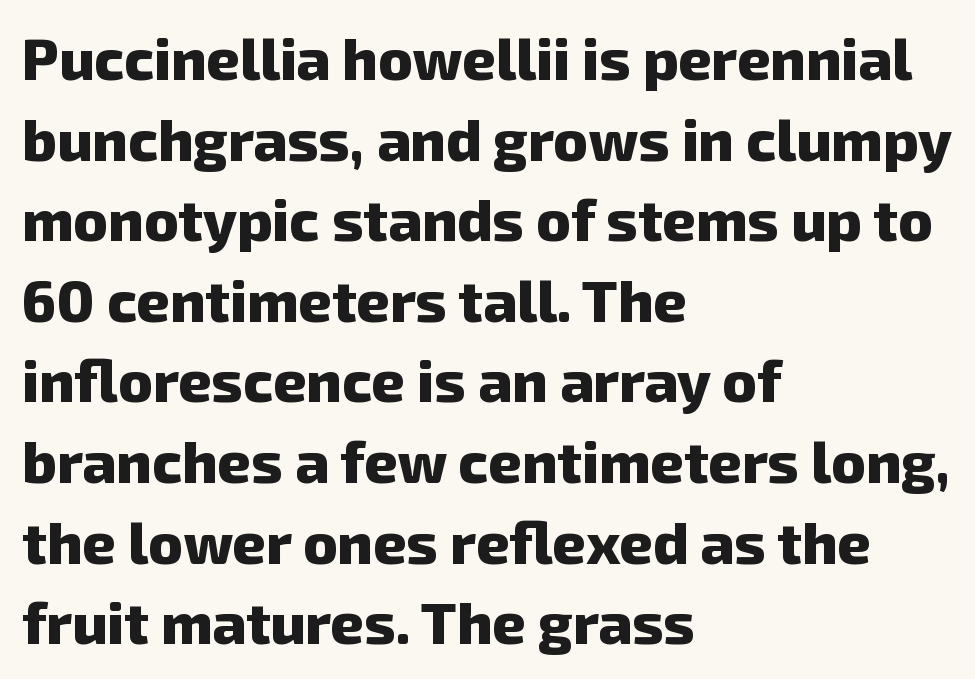
Q: Is the text bold? A: Yes.
Q: Is the typeface a serif or a sans-serif typeface? A: Sans-serif.
Q: Is the text underlined? A: No.
Q: How is the paragraph aligned? A: Left-aligned.
Q: Is the spacing between letters normal or unusually wide? A: Normal.
Q: Is the spacing between lines tight, normal or loose? A: Normal.
Q: Width (condensed, normal, or wide)? A: Normal.
Q: Stroke contrast? A: Low.
Q: x-height? A: Medium.
Q: Monospaced? A: No.
